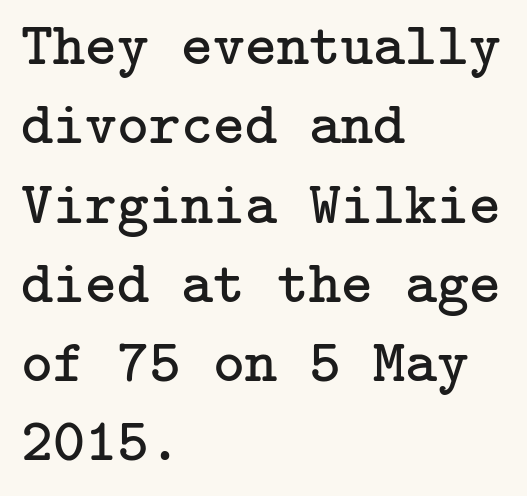
The image shows 61 px regular-weight serif type, upright; set left-aligned, normal line spacing (1.3x), normal letter spacing, not underlined; low stroke contrast and a medium x-height.
